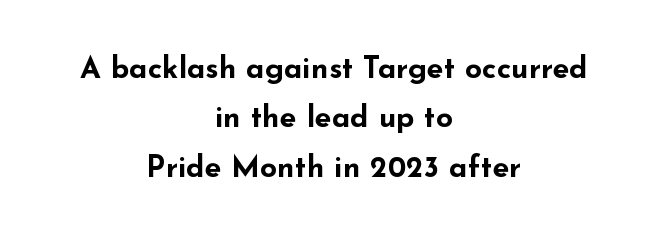
The image shows 30 px bold, wide sans-serif type, upright; set centered, normal line spacing (1.65x), normal letter spacing, not underlined; low stroke contrast and a small x-height.
